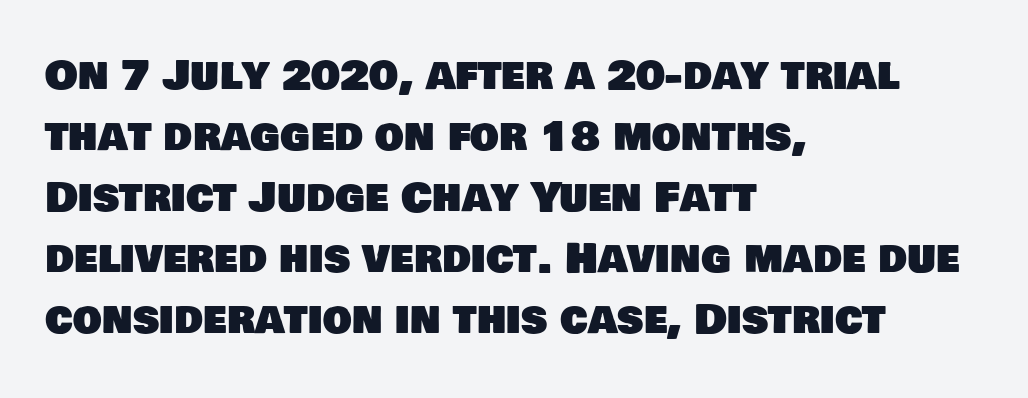
The image shows 41 px sans-serif type; set left-aligned, normal line spacing (1.49x), normal letter spacing, not underlined; low stroke contrast and a large x-height.
